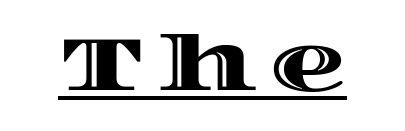
The image shows 77 px wide type, upright; set underlined; a large x-height.
